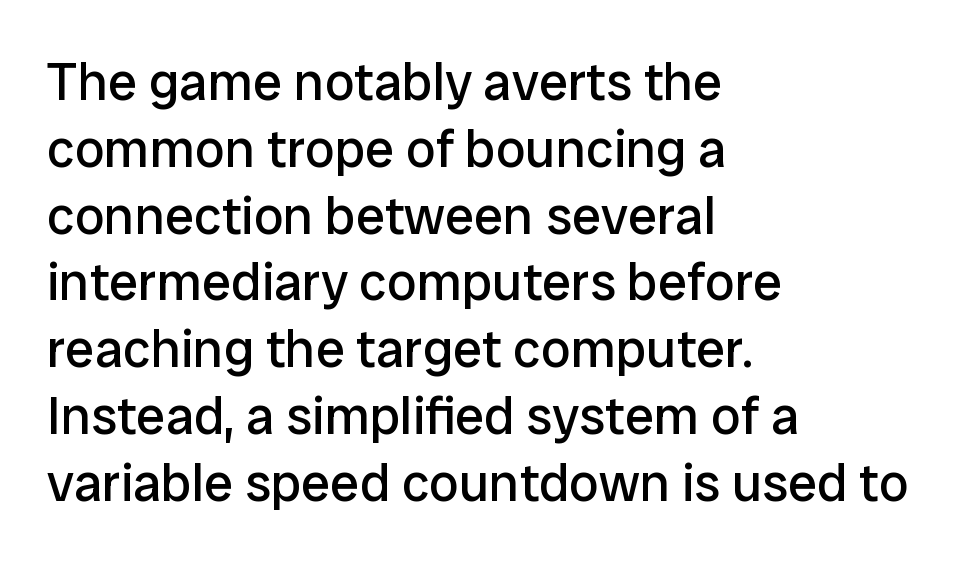
Q: Is the text bold? A: No.
Q: Is the text italic (slanted)? A: No, it is upright.
Q: Is the typeface a serif or a sans-serif typeface? A: Sans-serif.
Q: Is the text underlined? A: No.
Q: How is the paragraph aligned? A: Left-aligned.
Q: Is the spacing between letters normal or unusually wide? A: Normal.
Q: Is the spacing between lines tight, normal or loose? A: Normal.
Q: Width (condensed, normal, or wide)? A: Normal.
Q: Stroke contrast? A: Low.
Q: x-height? A: Medium.
Q: Monospaced? A: No.
